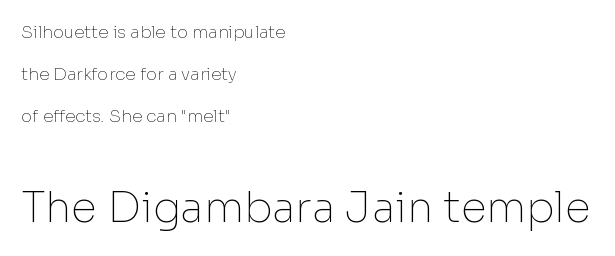
Varying glyph widths throughout — classic text-font behaviour. Every row of glyphs begins at an identical x-position on the left. Examine the stroke ends and you'll find no serifs. A bare baseline throughout the passage. Quick note: not italic, upright. Note: smaller setting up top, larger setting below.
